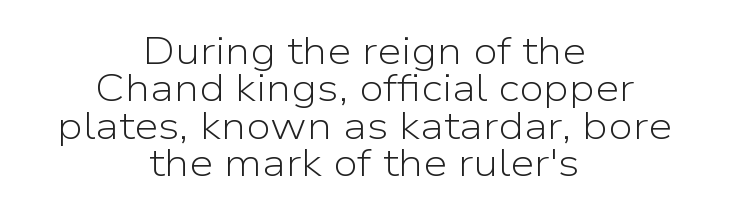
The weight would be labelled regular, book, light, or lighter still. Vertical spacing — tight. The glyphs in this specimen are sans serif. These lines are rendered in a variable-pitch font. If you folded the block vertically in half, each line would mirror itself in length. The axis of the letterforms is exactly vertical.
